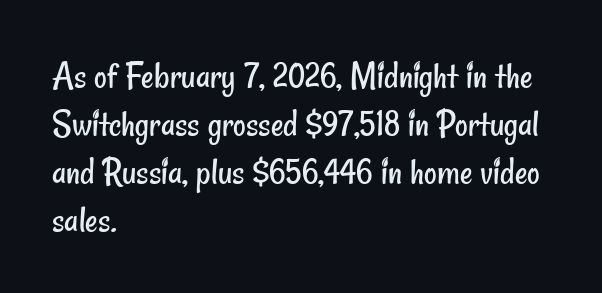
The image shows 39 px regular-weight, condensed sans-serif type; set left-aligned, line spacing 1.23x, normal letter spacing, not underlined; low stroke contrast and a small x-height.
